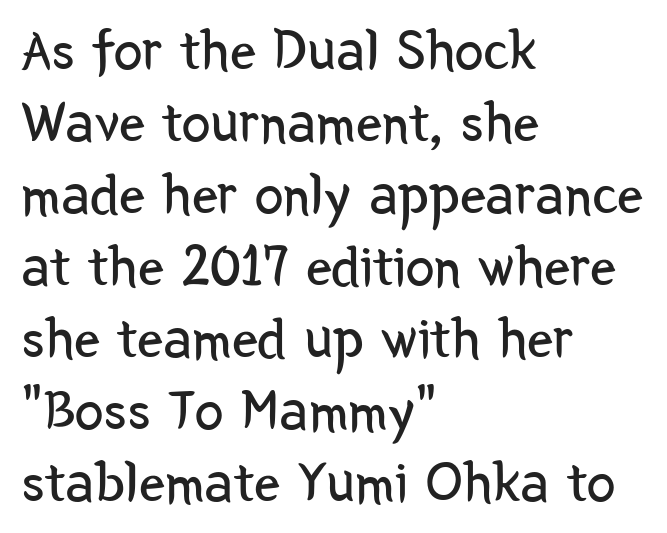
Only glyphs here, with clear space below each row. Here the designer chose a conventional face with non-uniform glyph widths. No chunkiness to these letters — they're not bold. Is there any slant? The stems are plumb.
